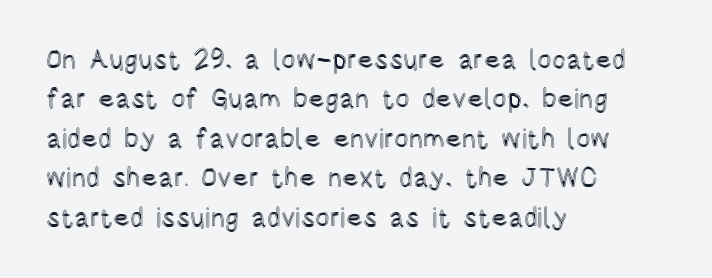
Rule under the text: the space is simply empty. The passage is arranged the way most books set body copy — flush left. This is the regular roman posture of the typeface. Default kerning and tracking; the words read as compact shapes.
